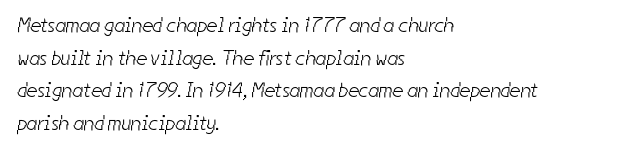
The setting favours the left margin, as ordinary paragraphs usually do. The strokes carry an ordinary text weight at most. Nobody touched the tracking dial on this one. The zone under the glyphs is completely vacant. A normal amount of white space separates one row of letters from the next.
